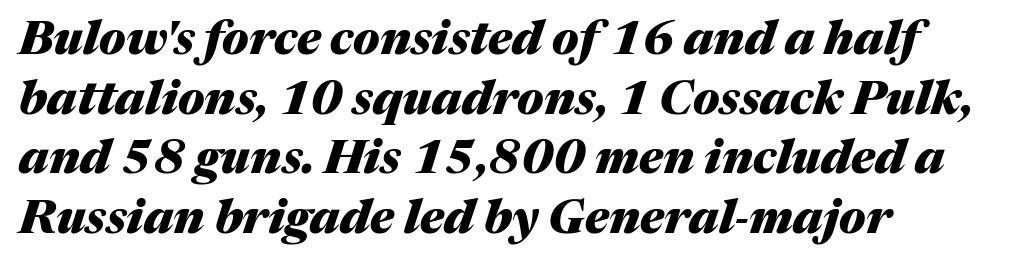
The image shows 47 px heavy type, italic (leaning right); set left-aligned, normal line spacing (1.27x), normal letter spacing, not underlined; medium stroke contrast and a medium x-height.
